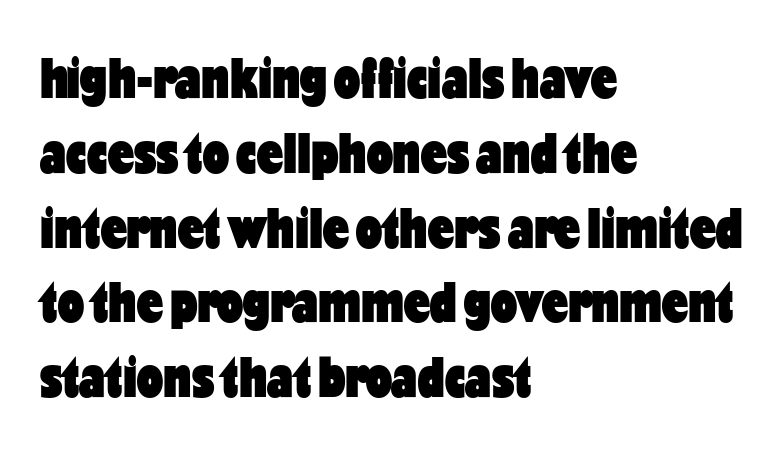
Q: Is the text bold? A: Yes.
Q: Is the text italic (slanted)? A: No, it is upright.
Q: Is the typeface a serif or a sans-serif typeface? A: Sans-serif.
Q: Is the text underlined? A: No.
Q: How is the paragraph aligned? A: Left-aligned.
Q: Is the spacing between letters normal or unusually wide? A: Normal.
Q: Is the spacing between lines tight, normal or loose? A: Normal.
Q: Width (condensed, normal, or wide)? A: Condensed.
Q: Stroke contrast? A: Low.
Q: x-height? A: Medium.
Q: Monospaced? A: No.
